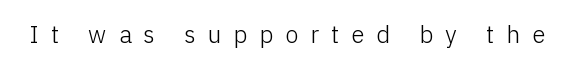
The image shows 24 px text type, upright; set unusually wide letter spacing (+0.5 em), not underlined.
